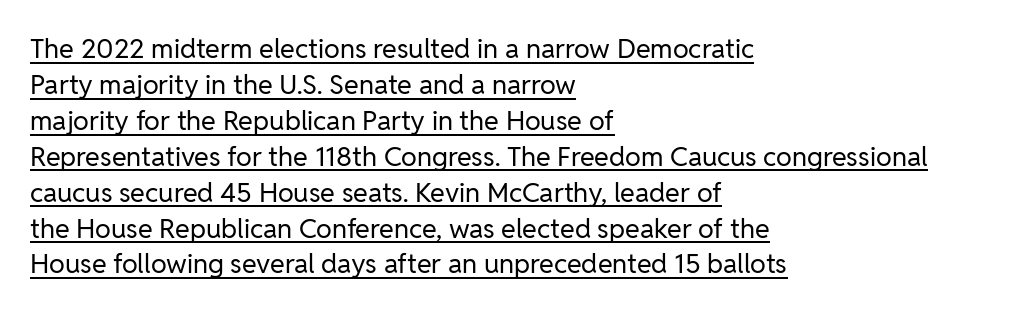
The image shows 27 px text type, upright; set left-aligned, normal line spacing (1.33x), normal letter spacing, underlined.
